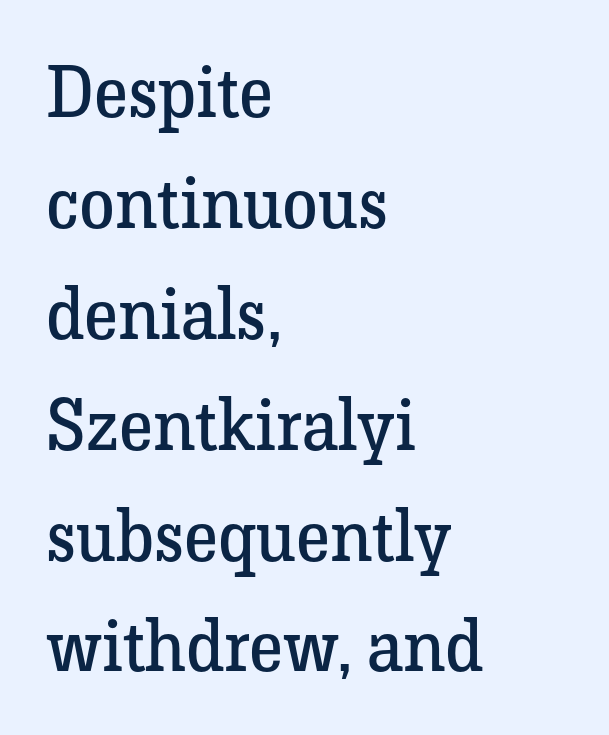
{"serif": "yes", "italic": "no", "bold": "no", "weight": "regular", "width": "normal", "stroke_contrast": "low", "x_height": "medium", "monospaced": "no", "underline": "no", "align": "left", "line_spacing": "normal", "line_spacing_ratio": 1.54, "letter_spacing": "normal", "letter_spacing_em": 0.0, "glyph_px": 72}
